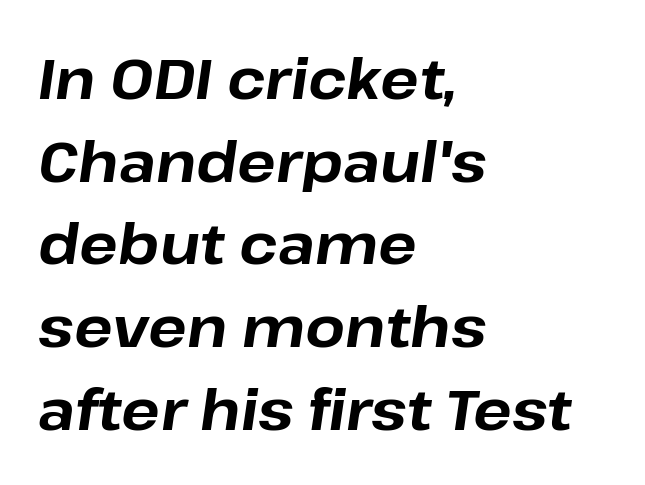
Q: Is the text bold? A: Yes.
Q: Is the text italic (slanted)? A: Yes, it leans right by about 8 degrees.
Q: Is the text underlined? A: No.
Q: How is the paragraph aligned? A: Left-aligned.
Q: Is the spacing between letters normal or unusually wide? A: Normal.
Q: Is the spacing between lines tight, normal or loose? A: Normal.
Q: Width (condensed, normal, or wide)? A: Normal.
Q: Stroke contrast? A: Low.
Q: x-height? A: Medium.
Q: Monospaced? A: No.
